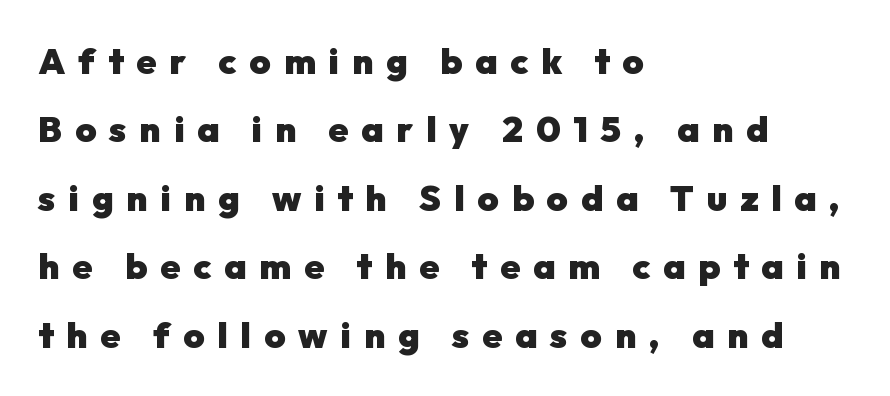
The image shows 36 px heavy sans-serif type, upright; set left-aligned, loose line spacing (1.9x), unusually wide letter spacing (+0.36 em), not underlined; low stroke contrast and a medium x-height.
